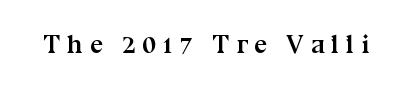
Q: Is the text bold? A: Yes.
Q: Is the text italic (slanted)? A: No, it is upright.
Q: Is the text underlined? A: No.
Q: Is the spacing between letters normal or unusually wide? A: Unusually wide.
